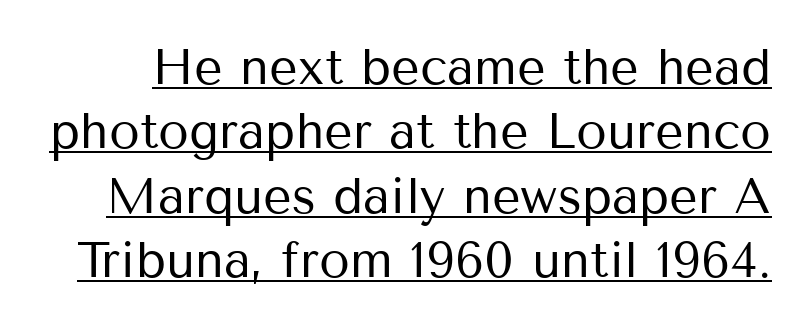
The image shows 50 px regular-weight sans-serif type, upright; set normal line spacing (1.29x), normal letter spacing, underlined; medium stroke contrast and a medium x-height.
